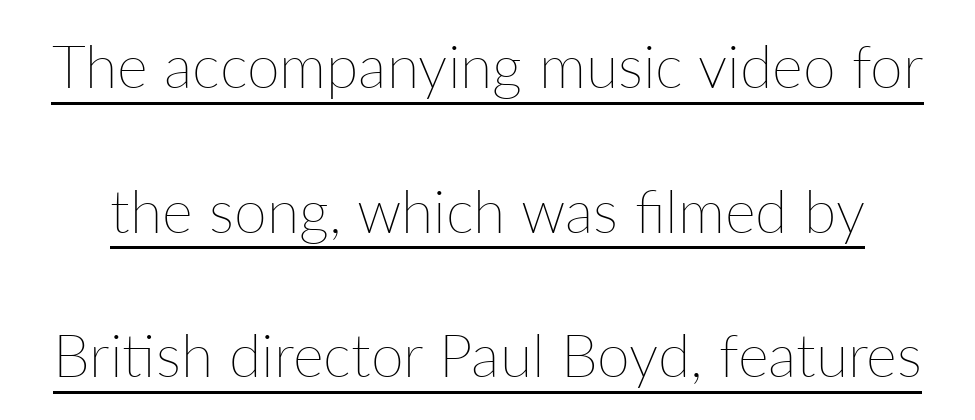
Compared with a typical body face, this is equally light or lighter still. Italic: no, the glyphs are upright roman. Note the varied advance widths — an 'i' is clearly narrower than an 'm'. This rendering leaves character spacing at its baseline value. What decoration does the sample have? An underline.
